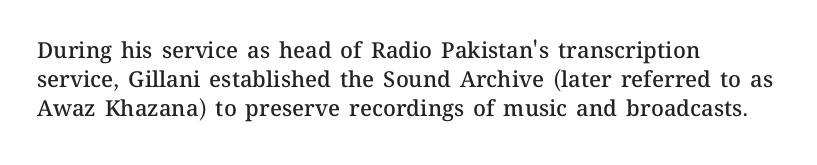
{"italic": "no", "bold": "semi", "underline": "no", "align": "left", "line_spacing": "normal", "line_spacing_ratio": 1.32, "letter_spacing": "normal", "letter_spacing_em": 0.0, "glyph_px": 22}
